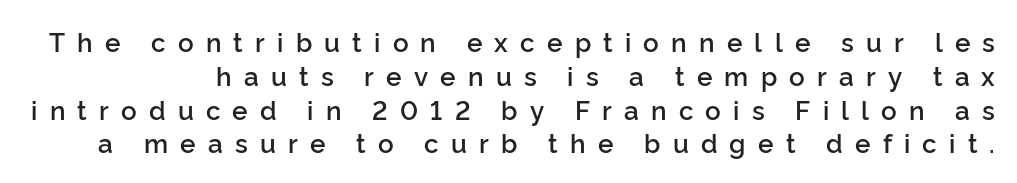
Q: Is the text bold? A: Semi-bold.
Q: Is the text italic (slanted)? A: No, it is upright.
Q: Is the text underlined? A: No.
Q: Is the spacing between letters normal or unusually wide? A: Unusually wide.
Q: Is the spacing between lines tight, normal or loose? A: Normal.
